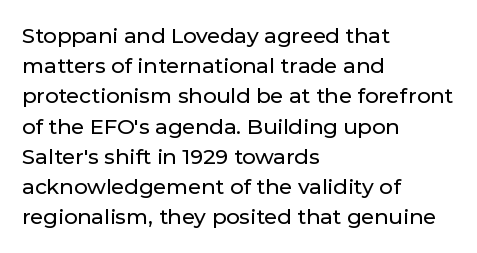
Q: Is the text italic (slanted)? A: No, it is upright.
Q: Is the text underlined? A: No.
Q: How is the paragraph aligned? A: Left-aligned.
Q: Is the spacing between letters normal or unusually wide? A: Normal.
Q: Is the spacing between lines tight, normal or loose? A: Normal.
